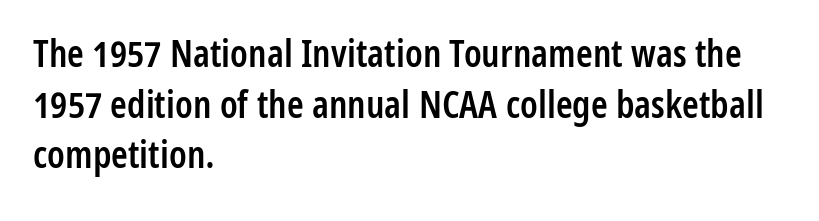
Q: Is the text bold? A: Semi-bold.
Q: Is the text italic (slanted)? A: No, it is upright.
Q: Is the typeface a serif or a sans-serif typeface? A: Sans-serif.
Q: Is the text underlined? A: No.
Q: How is the paragraph aligned? A: Left-aligned.
Q: Is the spacing between letters normal or unusually wide? A: Normal.
Q: Is the spacing between lines tight, normal or loose? A: Normal.
Q: Width (condensed, normal, or wide)? A: Condensed.
Q: Stroke contrast? A: Low.
Q: x-height? A: Medium.
Q: Monospaced? A: No.
